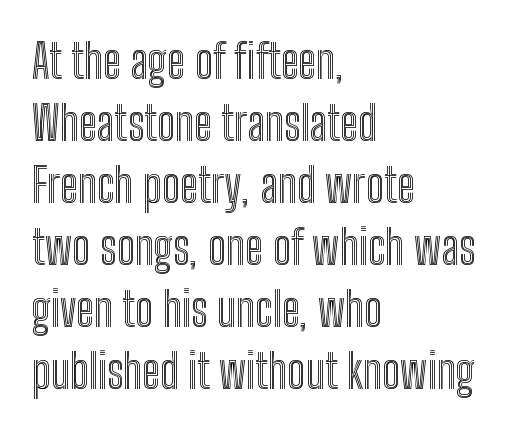
{"italic": "no", "width": "condensed", "x_height": "medium", "monospaced": "no", "underline": "no", "align": "left", "line_spacing": "normal", "line_spacing_ratio": 1.32, "letter_spacing": "normal", "letter_spacing_em": 0.0, "glyph_px": 47}
